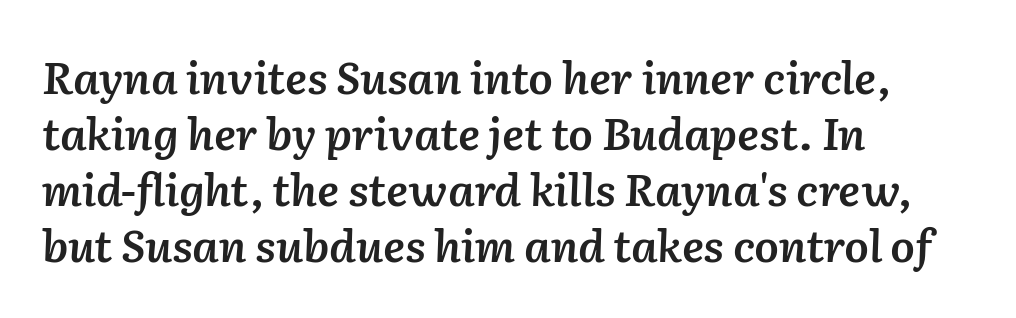
The image shows 44 px semibold type, italic (leaning right); set left-aligned, normal line spacing (1.27x), normal letter spacing, not underlined; low stroke contrast and a medium x-height.
